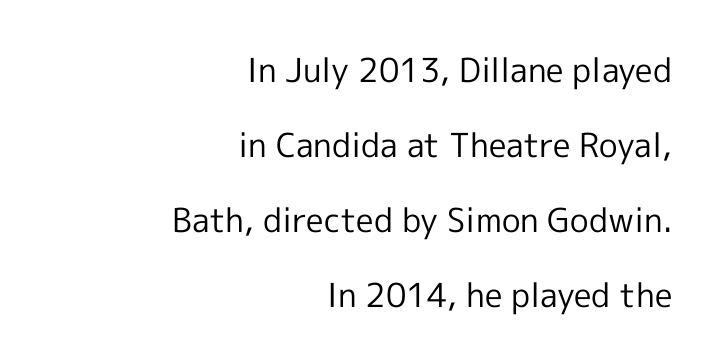
Q: Is the text bold? A: No.
Q: Is the text italic (slanted)? A: No, it is upright.
Q: Is the typeface a serif or a sans-serif typeface? A: Sans-serif.
Q: Is the text underlined? A: No.
Q: How is the paragraph aligned? A: Right-aligned.
Q: Is the spacing between letters normal or unusually wide? A: Normal.
Q: Is the spacing between lines tight, normal or loose? A: Loose.
Q: Width (condensed, normal, or wide)? A: Normal.
Q: x-height? A: Medium.
Q: Monospaced? A: No.
